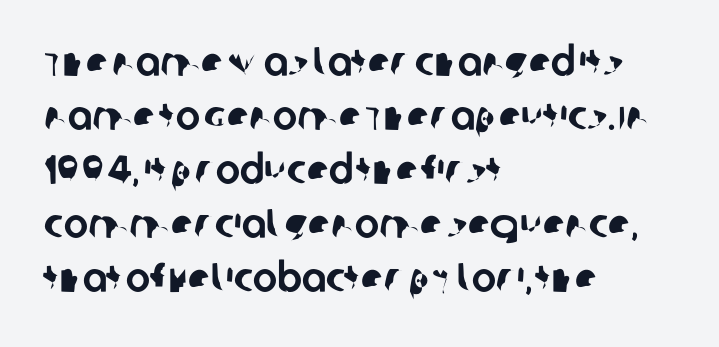
Q: Is the typeface a serif or a sans-serif typeface? A: Sans-serif.
Q: Is the text underlined? A: No.
Q: How is the paragraph aligned? A: Left-aligned.
Q: Is the spacing between letters normal or unusually wide? A: Normal.
Q: Is the spacing between lines tight, normal or loose? A: Normal.
Q: Width (condensed, normal, or wide)? A: Normal.
Q: Stroke contrast? A: Low.
Q: x-height? A: Large.
Q: Monospaced? A: No.
